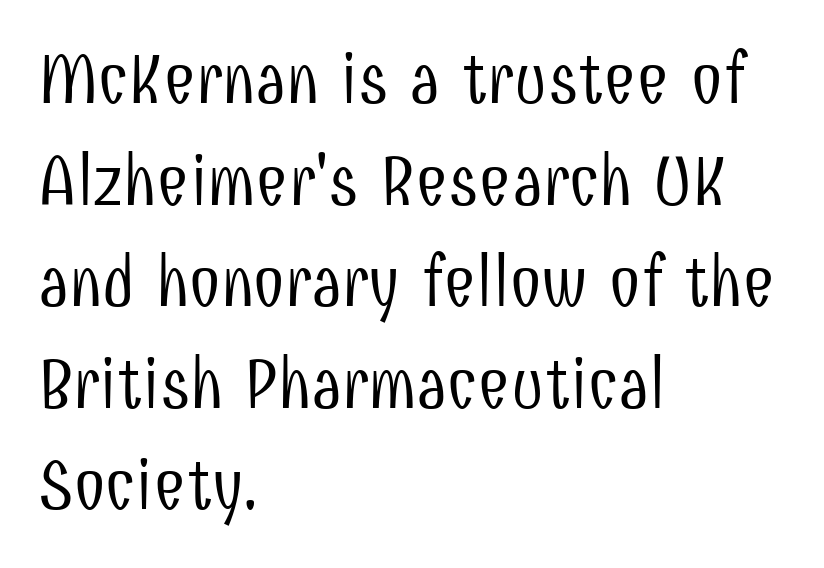
{"serif": "no", "italic": "no", "bold": "no", "weight": "light", "width": "condensed", "stroke_contrast": "low", "x_height": "medium", "monospaced": "no", "underline": "no", "align": "left", "line_spacing": "normal", "line_spacing_ratio": 1.43, "letter_spacing": "normal", "letter_spacing_em": 0.0, "glyph_px": 71}
